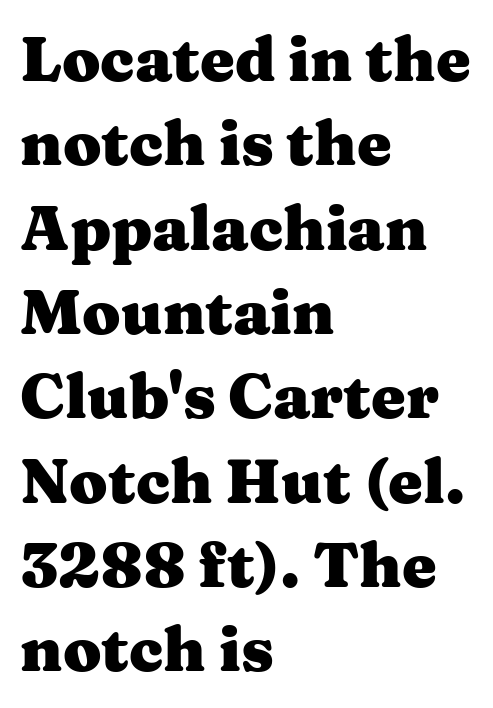
Q: Is the text bold? A: Yes.
Q: Is the text italic (slanted)? A: No, it is upright.
Q: Is the typeface a serif or a sans-serif typeface? A: Serif.
Q: Is the text underlined? A: No.
Q: How is the paragraph aligned? A: Left-aligned.
Q: Is the spacing between letters normal or unusually wide? A: Normal.
Q: Is the spacing between lines tight, normal or loose? A: Normal.
Q: Width (condensed, normal, or wide)? A: Wide.
Q: Stroke contrast? A: Medium.
Q: x-height? A: Medium.
Q: Monospaced? A: No.
